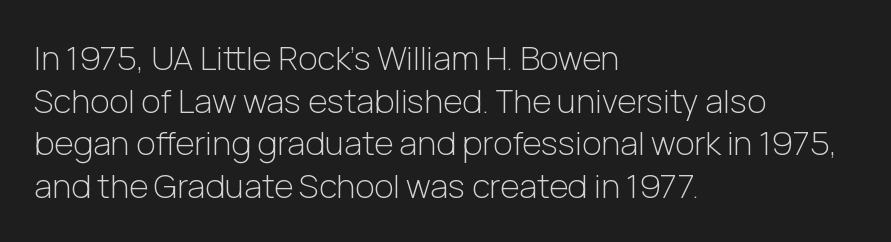
The image shows 33 px light sans-serif type, upright; set left-aligned, normal line spacing (1.29x), normal letter spacing, not underlined; low stroke contrast and a medium x-height.
